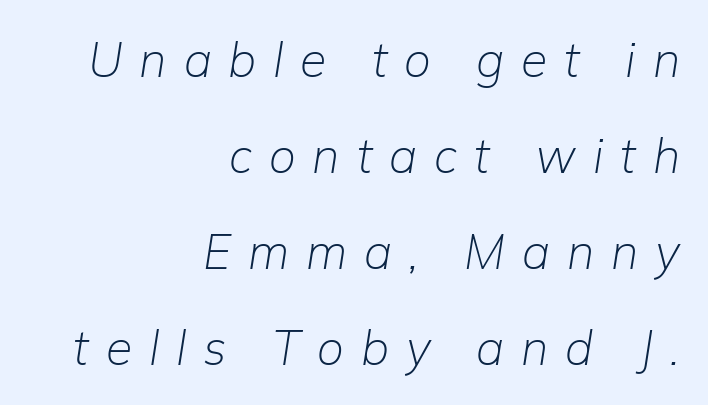
Emphasis-style slanted type is in use. Character widths vary here, with narrow letters taking less room than wide ones. Summary of vertical rhythm: relaxed, with wide interline spacing. Weight: in the light-to-regular range. The rendering inserts visible extra space after every character.
